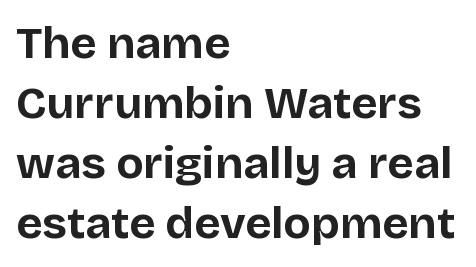
Anything drawn beneath the words? Only blank space. Nobody touched the tracking dial on this one. Each letter's strokes conclude bluntly, with no projecting serifs. Strokes here are thick enough to call this a true bold. Character widths vary here, with narrow letters taking less room than wide ones.
